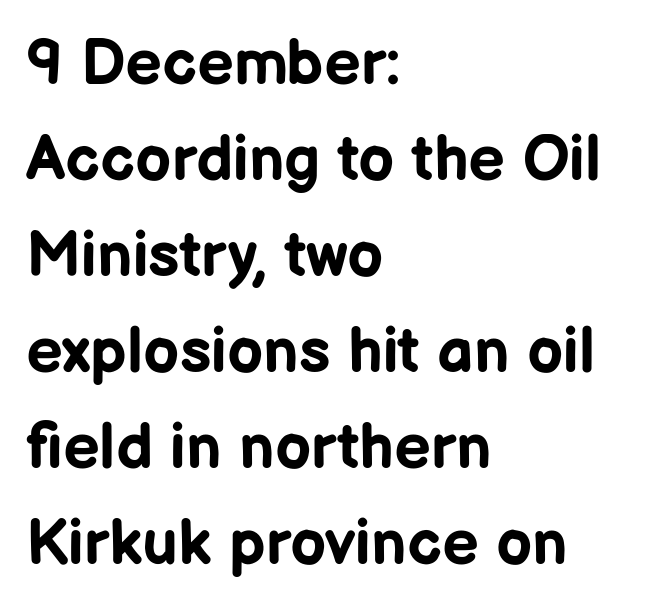
The image shows 64 px bold sans-serif type, upright; set left-aligned, normal line spacing (1.5x), normal letter spacing, not underlined; low stroke contrast and a medium x-height.
